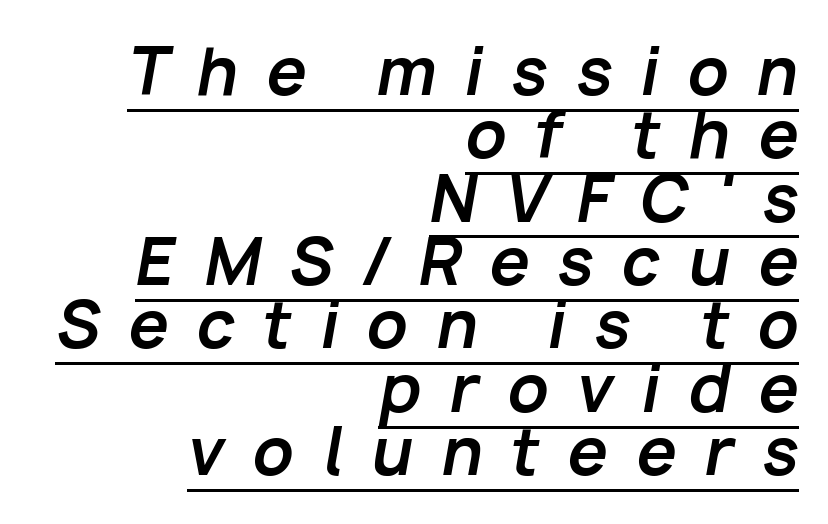
Inter-character spacing is expanded well beyond the font's built-in metrics. Looks like someone drew a line under every word here. Rows of type sit shoulder to shoulder in the vertical direction. What weight is shown? A full bold with thick strokes.
